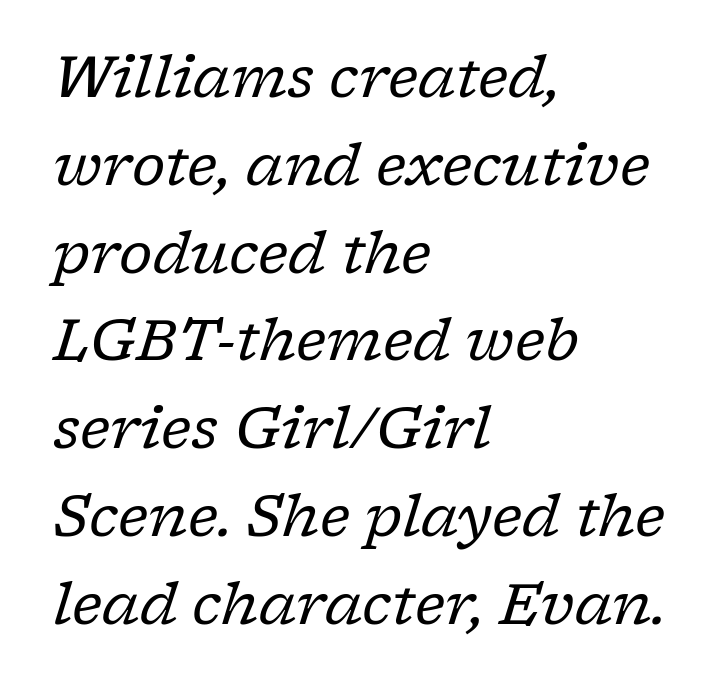
{"serif": "yes", "italic": "yes", "lean": "right", "slant_degrees": 17, "bold": "no", "weight": "regular", "width": "normal", "stroke_contrast": "low", "x_height": "medium", "monospaced": "no", "underline": "no", "align": "left", "line_spacing": "normal", "line_spacing_ratio": 1.54, "letter_spacing": "normal", "letter_spacing_em": 0.0, "glyph_px": 57}
